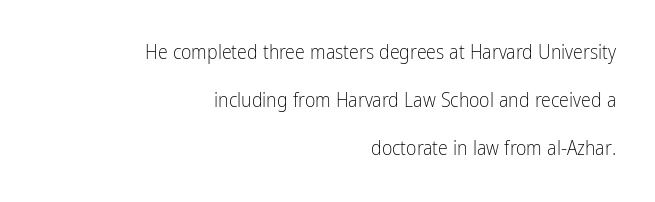
{"italic": "no", "bold": "no", "underline": "no", "align": "right", "line_spacing": "loose", "line_spacing_ratio": 2.39, "letter_spacing": "normal", "letter_spacing_em": 0.0, "glyph_px": 20}
